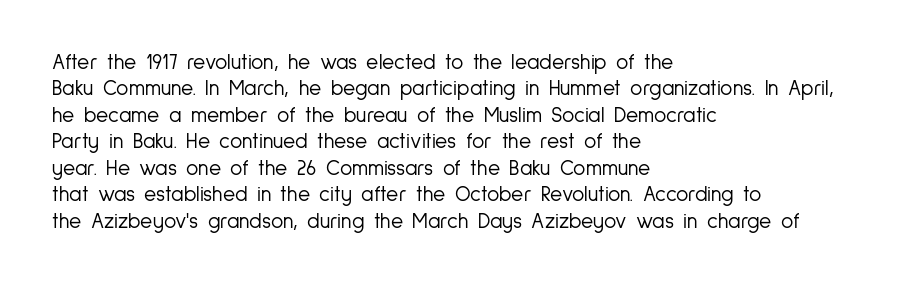
The rendering uses a moderate line-height, typical for paragraphs. Only glyphs here, with clear space below each row. The passage is arranged the way most books set body copy — flush left. Spacing between characters is what you'd get straight out of the box.
